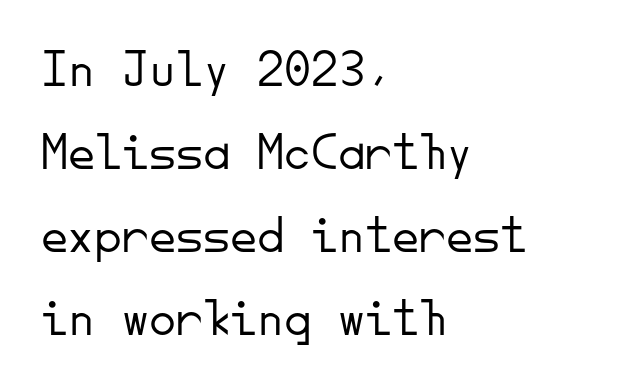
Posture: straight, roman, zero tilt. Each letter, wide or thin by design, is forced into the same width here. Bare-footed words on every line. Successive baselines arrive at the customary interval. The passage shown is typeset with a sans-serif family. The gaps between neighbouring characters are ordinary and unremarkable.
